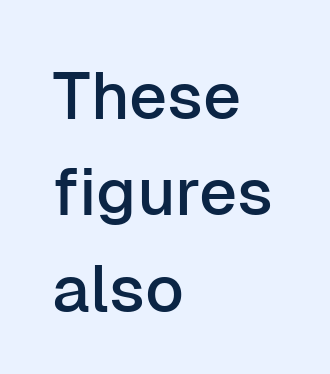
The image shows 66 px sans-serif type, upright; set left-aligned, normal line spacing (1.46x), normal letter spacing, not underlined; low stroke contrast and a medium x-height.
